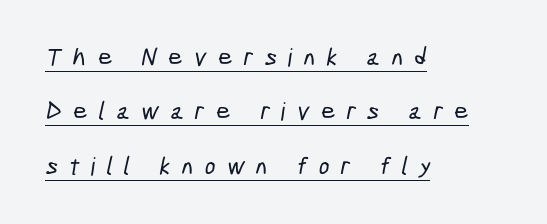
Q: Is the text underlined? A: Yes.
Q: How is the paragraph aligned? A: Left-aligned.
Q: Is the spacing between letters normal or unusually wide? A: Unusually wide.
Q: Is the spacing between lines tight, normal or loose? A: Loose.
